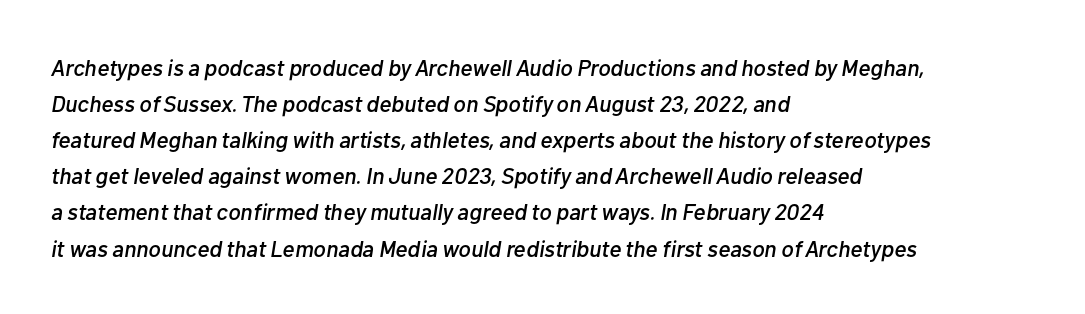
The zone under the glyphs is completely vacant. Compared with a centered layout, this one pins lines to the left instead. Observe the ordinary spacing: letters are neighbours, not strangers. Style check: oblique.
